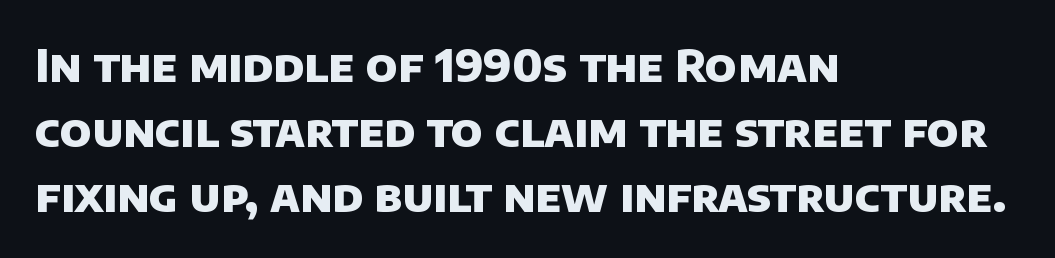
The image shows 45 px heavy sans-serif type; set left-aligned, normal line spacing (1.45x), normal letter spacing, not underlined; low stroke contrast and a large x-height.
